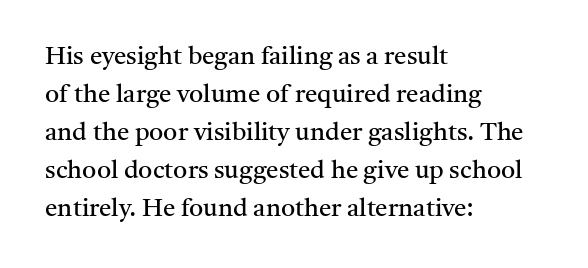
Q: Is the text bold? A: No.
Q: Is the text italic (slanted)? A: No, it is upright.
Q: Is the text underlined? A: No.
Q: How is the paragraph aligned? A: Left-aligned.
Q: Is the spacing between letters normal or unusually wide? A: Normal.
Q: Is the spacing between lines tight, normal or loose? A: Normal.
